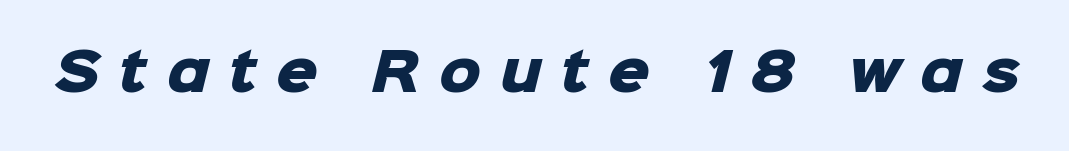
{"serif": "no", "bold": "yes", "weight": "heavy", "width": "normal", "stroke_contrast": "low", "x_height": "medium", "monospaced": "no", "underline": "no", "letter_spacing": "wide", "letter_spacing_em": 0.36, "glyph_px": 52}
